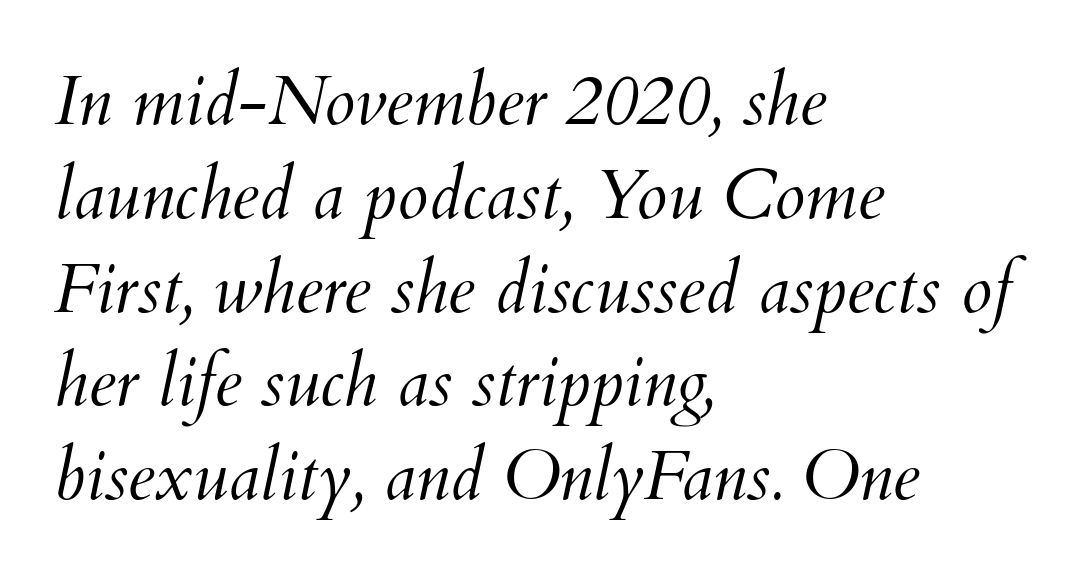
Q: Is the text bold? A: No.
Q: Is the text italic (slanted)? A: Yes, it leans right by about 12 degrees.
Q: Is the text underlined? A: No.
Q: How is the paragraph aligned? A: Left-aligned.
Q: Is the spacing between letters normal or unusually wide? A: Normal.
Q: Is the spacing between lines tight, normal or loose? A: Normal.
Q: Width (condensed, normal, or wide)? A: Normal.
Q: Stroke contrast? A: Medium.
Q: x-height? A: Small.
Q: Monospaced? A: No.
